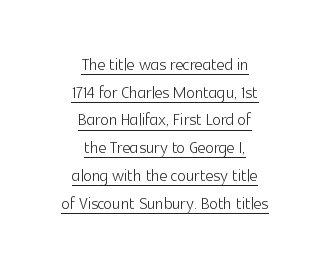
Q: Is the text bold? A: No.
Q: Is the text italic (slanted)? A: No, it is upright.
Q: Is the text underlined? A: Yes.
Q: How is the paragraph aligned? A: Centered.
Q: Is the spacing between letters normal or unusually wide? A: Normal.
Q: Is the spacing between lines tight, normal or loose? A: Normal.
